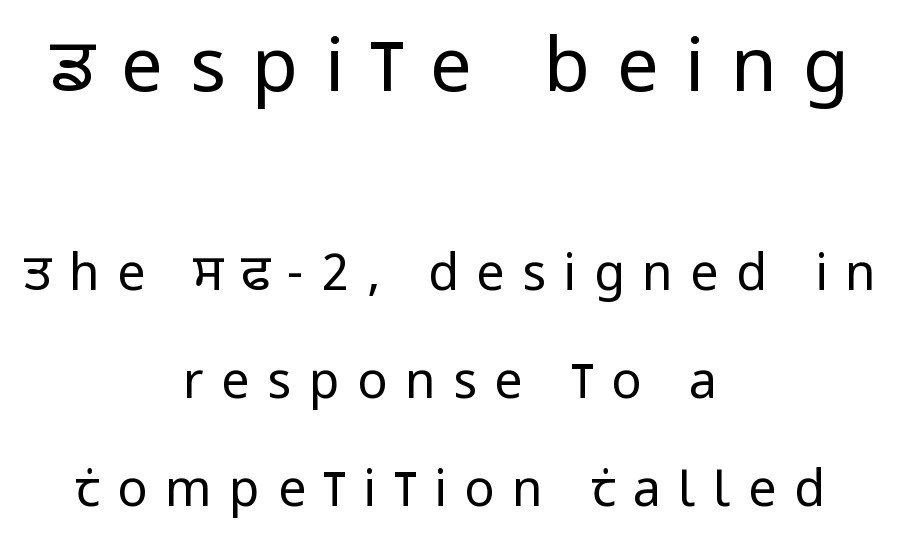
Q: Is the text bold? A: No.
Q: Is the text italic (slanted)? A: No, it is upright.
Q: Is the typeface a serif or a sans-serif typeface? A: Sans-serif.
Q: Is the text underlined? A: No.
Q: How is the paragraph aligned? A: Centered.
Q: Is the spacing between letters normal or unusually wide? A: Unusually wide.
Q: Is the spacing between lines tight, normal or loose? A: Loose.
Q: Which block of text is set in a larger size, the first (top) or the second (bottom)? A: The first (top) one.
Q: Width (condensed, normal, or wide)? A: Condensed.
Q: Stroke contrast? A: Low.
Q: x-height? A: Large.
Q: Monospaced? A: No.
